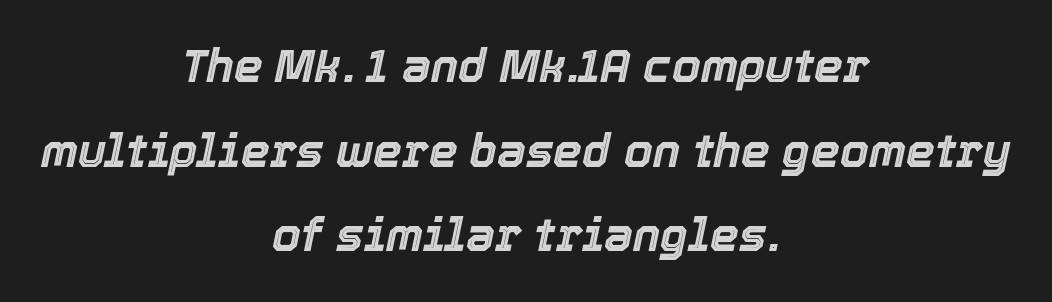
Q: Is the text italic (slanted)? A: Yes, it leans right by about 12 degrees.
Q: Is the text underlined? A: No.
Q: How is the paragraph aligned? A: Centered.
Q: Is the spacing between letters normal or unusually wide? A: Normal.
Q: Width (condensed, normal, or wide)? A: Normal.
Q: x-height? A: Medium.
Q: Monospaced? A: No.
